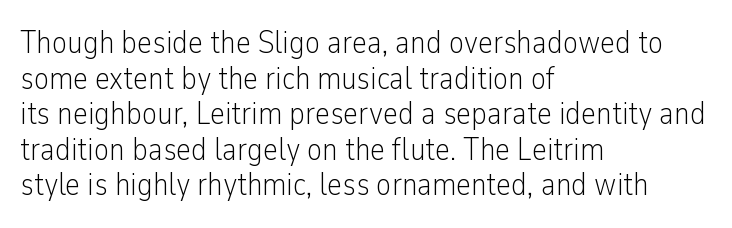
Does the copy run flush right? No — it runs flush left. Spacing verdict: proportional, widths tailored to each character. No extra ink here — the face is not bold. The rendering uses a small line-height, squeezing the rows.
